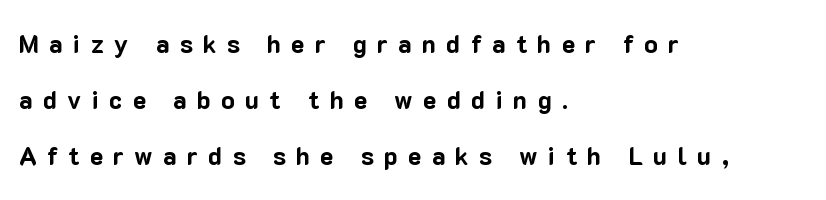
The image shows 25 px bold type, upright; set left-aligned, loose line spacing (2.25x), unusually wide letter spacing (+0.41 em), not underlined.
